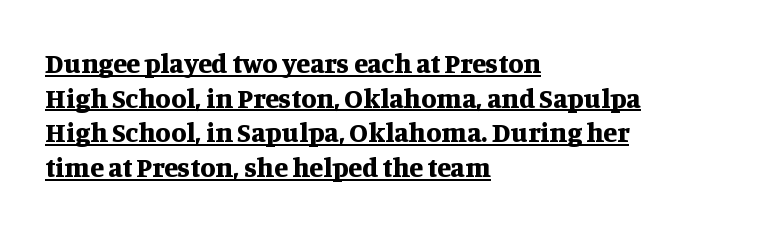
The image shows 28 px bold serif type, upright; set left-aligned, line spacing 1.24x, normal letter spacing, underlined; medium stroke contrast and a large x-height.
